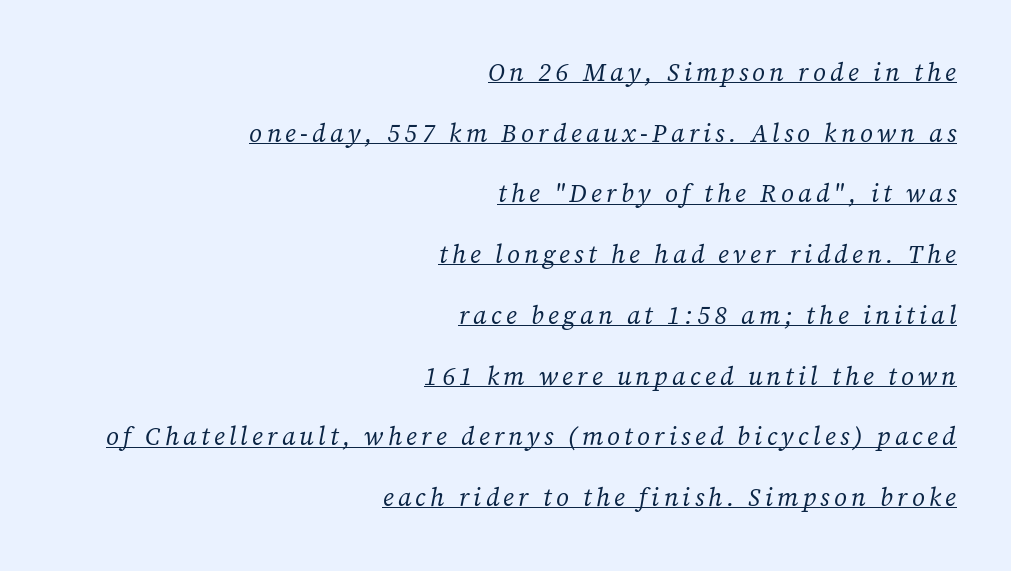
Does the copy run flush right? Yes — the right margin is perfectly even. Is there an underline? Yes — a line sits under the letters. The specimen reads as italic at a glance. On a weight scale, this lands at 450 or below. Regarding leading, the lines here are spaced well apart.
